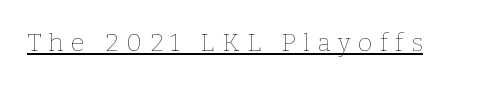
The image shows 25 px text type, upright; set unusually wide letter spacing (+0.3 em), underlined.
